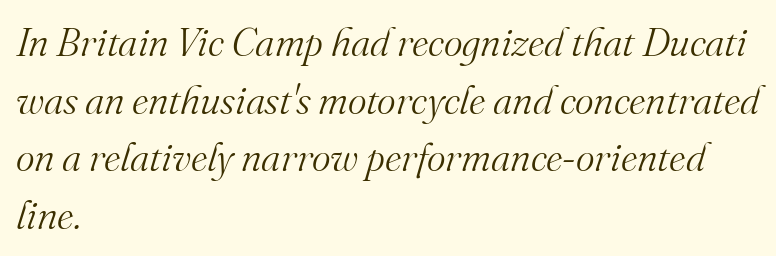
Italic? Definitely — the glyphs are oblique. Honestly, the row spacing looks completely unremarkable. Weight class: somewhere from thin through regular. You could not count columns in this text — the font is proportionally spaced.
